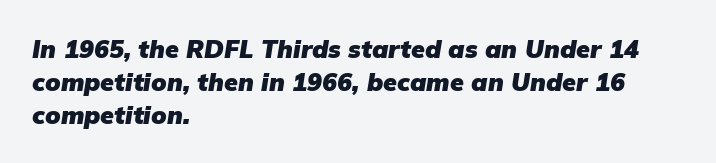
{"italic": "yes", "lean": "right", "slant_degrees": 9, "bold": "yes", "underline": "no", "align": "left", "line_spacing": "normal", "line_spacing_ratio": 1.32, "letter_spacing": "normal", "letter_spacing_em": 0.0, "glyph_px": 25}
